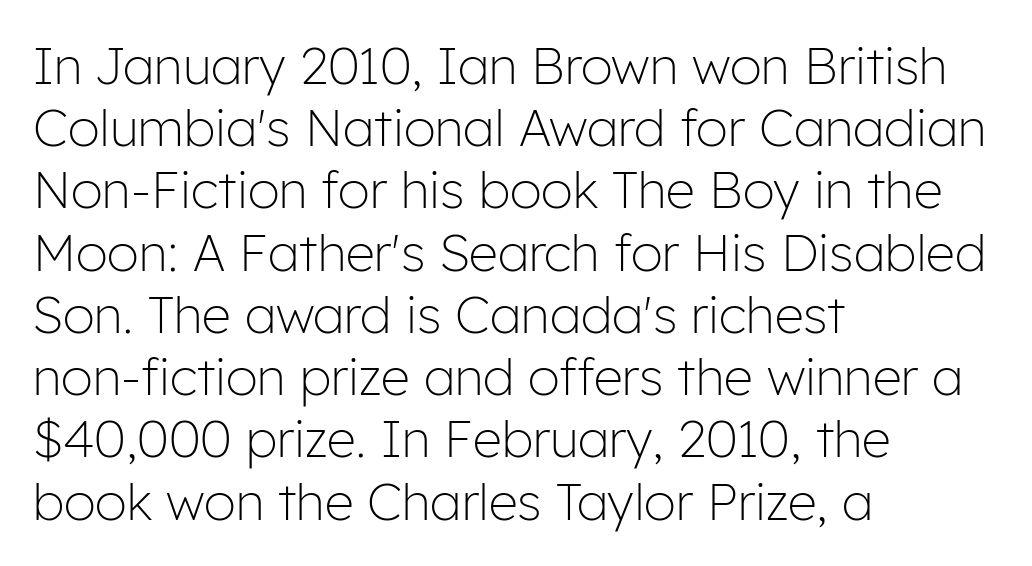
The image shows 51 px light sans-serif type, upright; set left-aligned, line spacing 1.22x, normal letter spacing, not underlined; low stroke contrast and a medium x-height.
